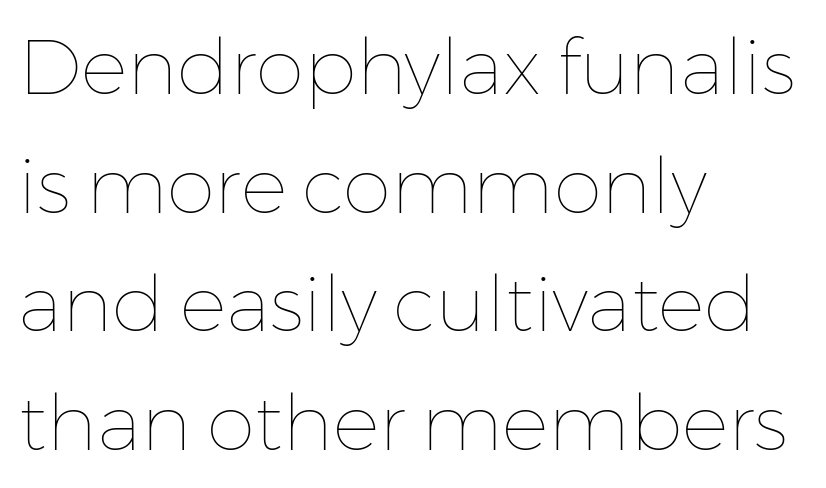
Do the characters align in a grid? No, the font is proportional. The type sits square on the baseline with zero lean. The strokes carry an ordinary text weight at most. The passage shown has conventional tracking throughout. This sample is left-justified, so line endings fall wherever the words run out.
